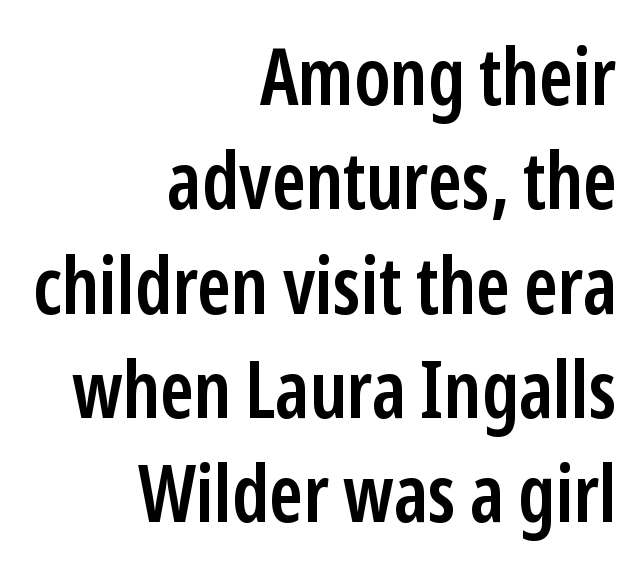
Q: Is the text bold? A: Semi-bold.
Q: Is the text italic (slanted)? A: No, it is upright.
Q: Is the typeface a serif or a sans-serif typeface? A: Sans-serif.
Q: Is the text underlined? A: No.
Q: How is the paragraph aligned? A: Right-aligned.
Q: Is the spacing between letters normal or unusually wide? A: Normal.
Q: Is the spacing between lines tight, normal or loose? A: Normal.
Q: Width (condensed, normal, or wide)? A: Condensed.
Q: Stroke contrast? A: Low.
Q: x-height? A: Medium.
Q: Monospaced? A: No.
